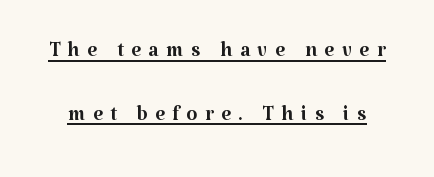
The lettering is marked with a stroke running underneath it. Tracking value appears strongly positive — letters spread wide. This sample has the flowing, uneven cadence of proportional lettering. No extra ink here — the face is not bold. Is this a sans? No — the strokes have serifs.
